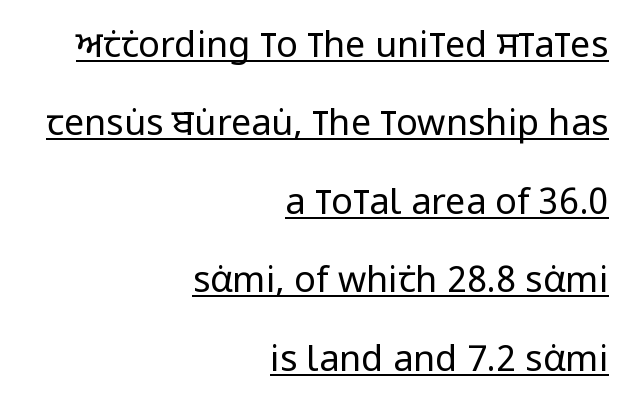
Q: Is the text bold? A: No.
Q: Is the text italic (slanted)? A: No, it is upright.
Q: Is the typeface a serif or a sans-serif typeface? A: Sans-serif.
Q: Is the text underlined? A: Yes.
Q: How is the paragraph aligned? A: Right-aligned.
Q: Is the spacing between letters normal or unusually wide? A: Normal.
Q: Is the spacing between lines tight, normal or loose? A: Loose.
Q: Width (condensed, normal, or wide)? A: Condensed.
Q: Stroke contrast? A: Low.
Q: x-height? A: Large.
Q: Monospaced? A: No.
